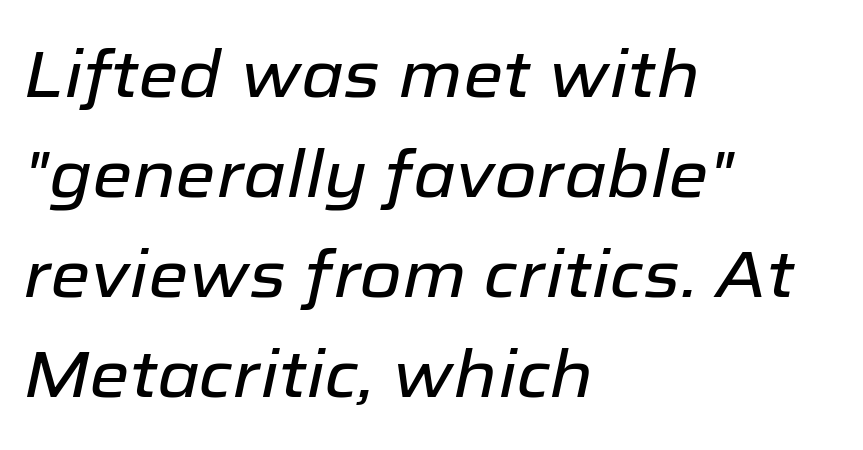
Q: Is the text italic (slanted)? A: Yes, it leans right by about 12 degrees.
Q: Is the text underlined? A: No.
Q: How is the paragraph aligned? A: Left-aligned.
Q: Is the spacing between letters normal or unusually wide? A: Normal.
Q: Is the spacing between lines tight, normal or loose? A: Normal.
Q: Width (condensed, normal, or wide)? A: Normal.
Q: Stroke contrast? A: Low.
Q: x-height? A: Medium.
Q: Monospaced? A: No.
